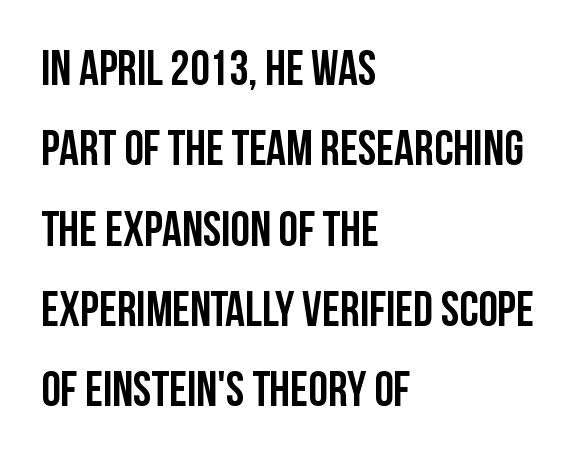
The image shows 49 px semibold, condensed sans-serif type, upright; set left-aligned, normal line spacing (1.64x), normal letter spacing, not underlined; low stroke contrast and a large x-height.
